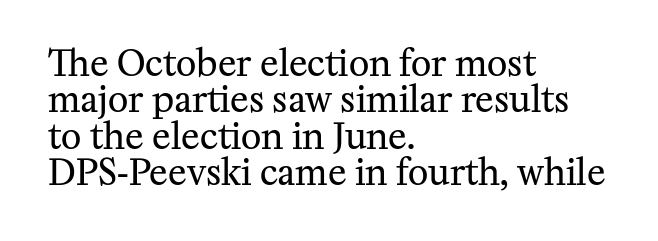
Every character sits straight up, as roman type does. Think standard paragraph weight, or any step lighter than that. Only glyphs here, with clear space below each row. Casual observation: everything's shoved over to the left. Here the glyphs are tracked normally, forming tight word shapes.
